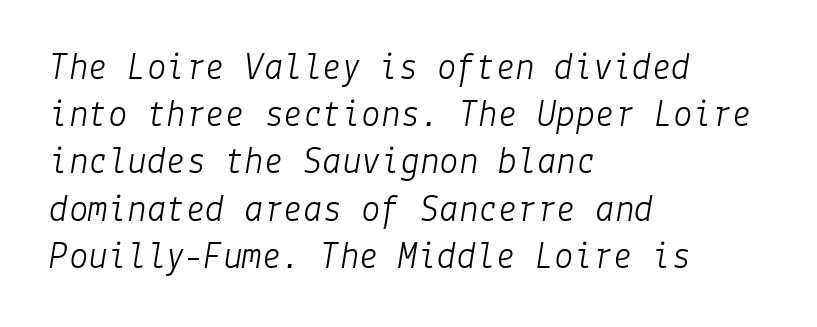
The image shows 39 px light type, italic (leaning right); set left-aligned, line spacing 1.21x, normal letter spacing, not underlined; low stroke contrast and a medium x-height.
